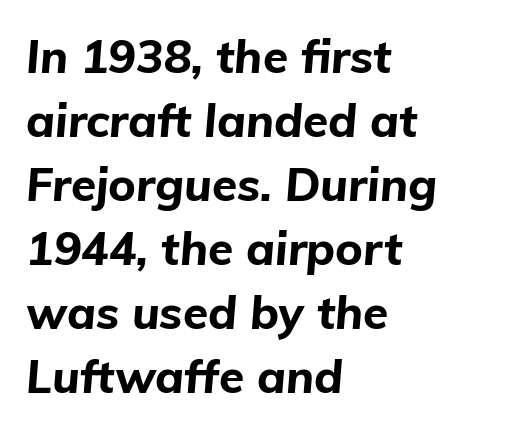
Q: Is the text bold? A: Yes.
Q: Is the text italic (slanted)? A: Yes, it leans right by about 5 degrees.
Q: Is the text underlined? A: No.
Q: How is the paragraph aligned? A: Left-aligned.
Q: Is the spacing between letters normal or unusually wide? A: Normal.
Q: Is the spacing between lines tight, normal or loose? A: Normal.
Q: Width (condensed, normal, or wide)? A: Normal.
Q: Stroke contrast? A: Low.
Q: x-height? A: Medium.
Q: Monospaced? A: No.
